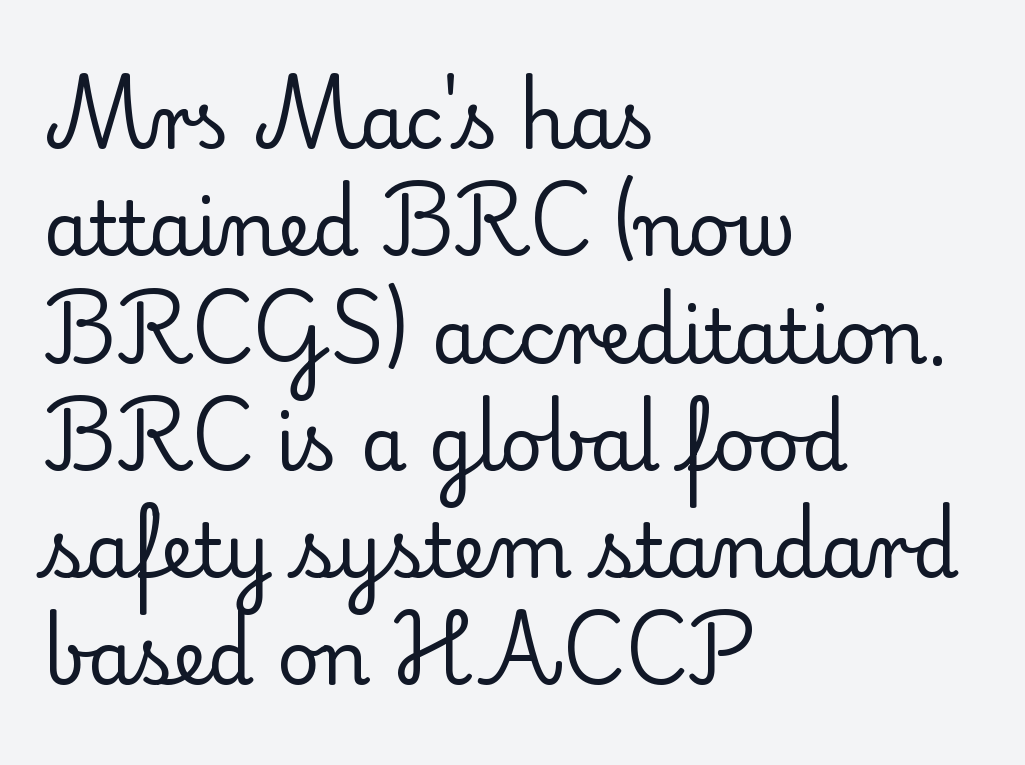
Q: Is the text bold? A: No.
Q: Is the text italic (slanted)? A: No, it is upright.
Q: Is the typeface a serif or a sans-serif typeface? A: Serif.
Q: Is the text underlined? A: No.
Q: How is the paragraph aligned? A: Left-aligned.
Q: Is the spacing between letters normal or unusually wide? A: Normal.
Q: Is the spacing between lines tight, normal or loose? A: Normal.
Q: Width (condensed, normal, or wide)? A: Normal.
Q: Stroke contrast? A: Low.
Q: x-height? A: Small.
Q: Monospaced? A: No.
